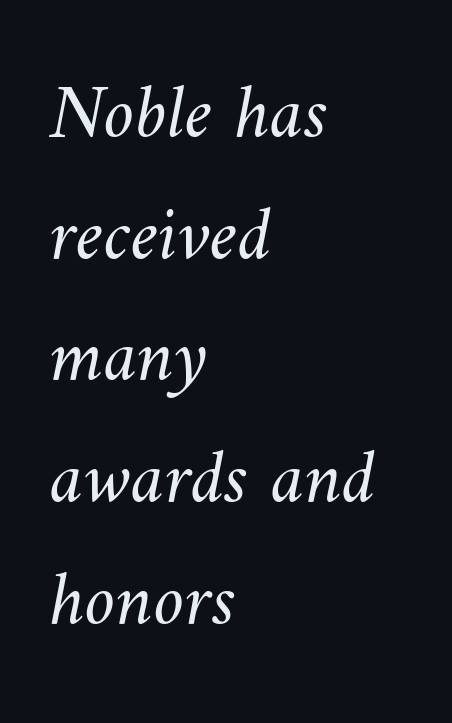
In CSS terms this would be text-align: left. Anything drawn beneath the words? Only blank space. Tracking value appears to be zero — textbook default spacing. These lines are rendered in a variable-pitch font. Is this a heavy cut? Hardly; it is regular or lighter.
